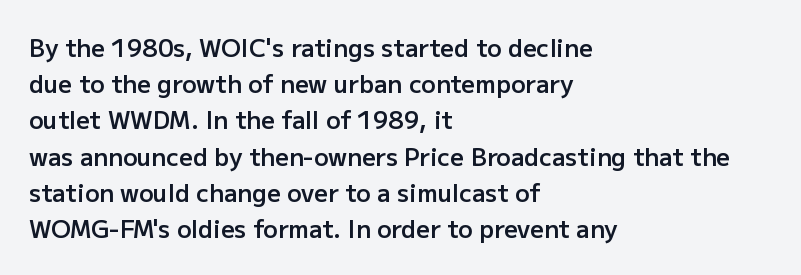
Q: Is the text bold? A: Semi-bold.
Q: Is the text italic (slanted)? A: No, it is upright.
Q: Is the text underlined? A: No.
Q: How is the paragraph aligned? A: Left-aligned.
Q: Is the spacing between letters normal or unusually wide? A: Normal.
Q: Is the spacing between lines tight, normal or loose? A: Normal.
